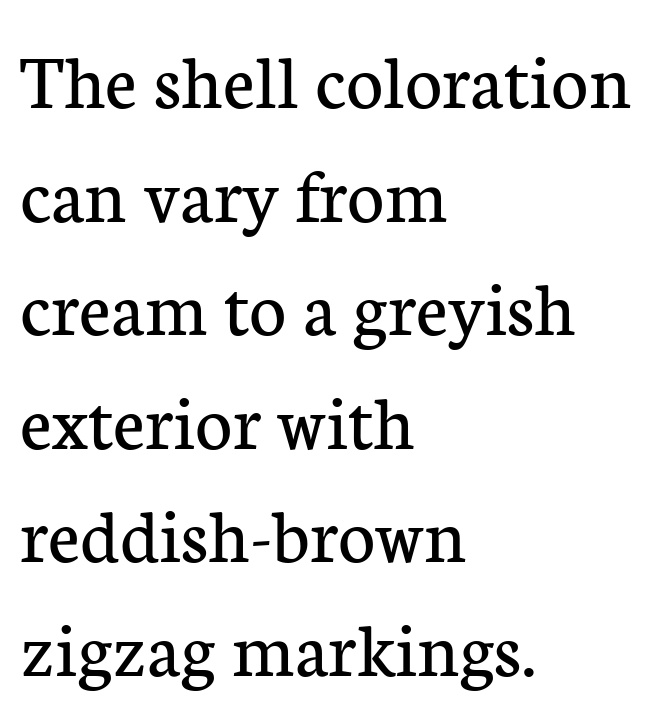
{"serif": "yes", "italic": "no", "bold": "no", "weight": "regular", "width": "normal", "stroke_contrast": "low", "x_height": "medium", "monospaced": "no", "underline": "no", "align": "left", "line_spacing": "normal", "line_spacing_ratio": 1.42, "letter_spacing": "normal", "letter_spacing_em": 0.0, "glyph_px": 80}
